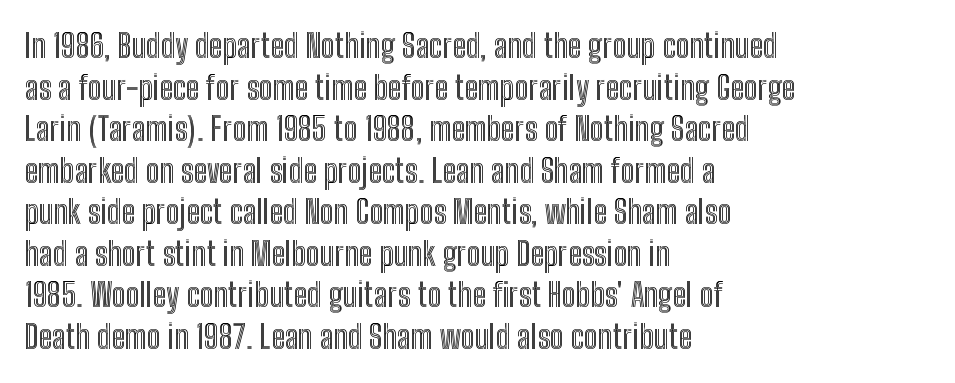
The image shows 33 px condensed type, upright; set left-aligned, normal line spacing (1.26x), normal letter spacing, not underlined; a medium x-height.
